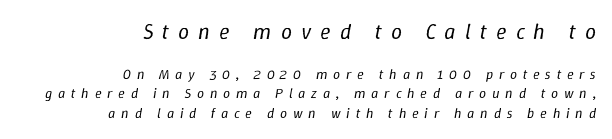
The image shows 22 px text type, italic (leaning right); set right-aligned, normal line spacing (1.38x), unusually wide letter spacing (+0.41 em), not underlined; the first (top) block is 1.57x larger.
